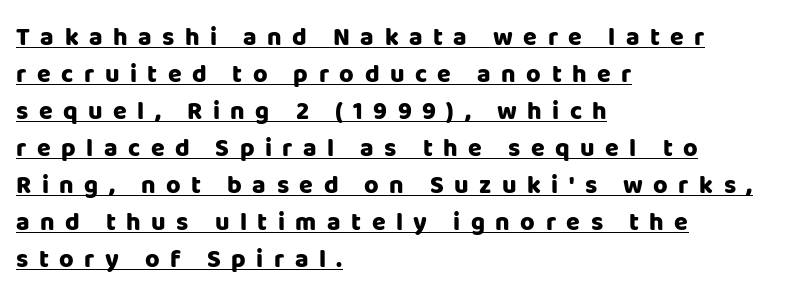
Alignment: flush left. This is the regular roman posture of the typeface. The lettering is marked with a stroke running underneath it. Inter-character spacing is expanded well beyond the font's built-in metrics. The space between consecutive lines is moderate. Bold? Absolutely — the strokes are thick and heavy.
